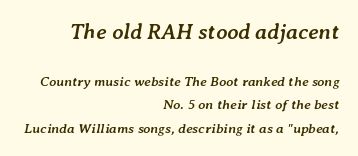
{"italic": "yes", "lean": "right", "slant_degrees": 7, "bold": "yes", "underline": "no", "align": "right", "line_spacing": "normal", "line_spacing_ratio": 1.66, "letter_spacing": "normal", "letter_spacing_em": 0.0, "larger_block": "first", "size_ratio": 1.57, "glyph_px": 22}
